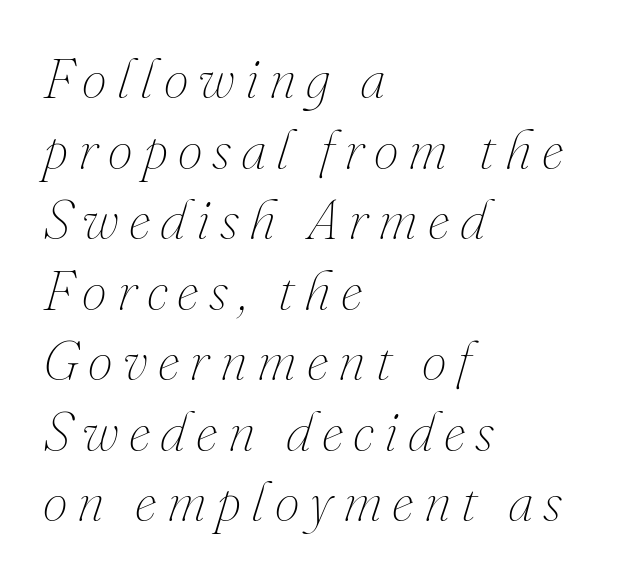
The image shows 56 px thin type, italic (leaning right); set left-aligned, normal line spacing (1.26x), not underlined; medium stroke contrast and a small x-height.
